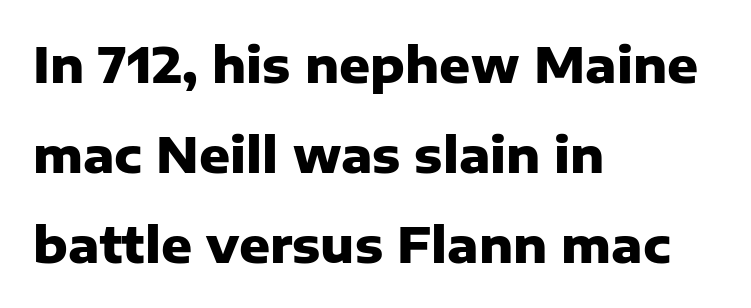
Examine the stroke ends and you'll find no serifs. Just letters on the line, the space beneath them empty. Words appear dense and cohesive because spacing is normal. The rag falls on the right side of this text block. Pretty heavy lettering here — definitely bold. Rendered with straight, roman letterforms.
